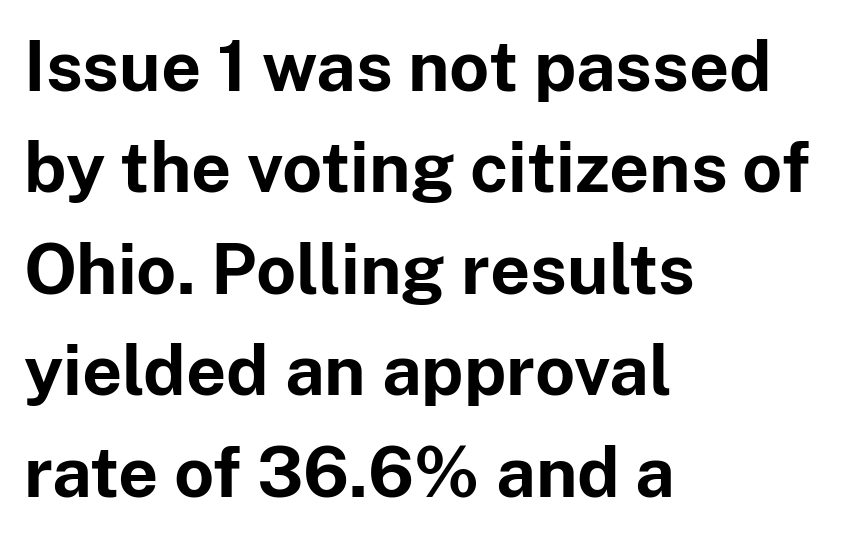
The image shows 70 px bold sans-serif type, upright; set left-aligned, normal line spacing (1.45x), normal letter spacing, not underlined; low stroke contrast and a medium x-height.
